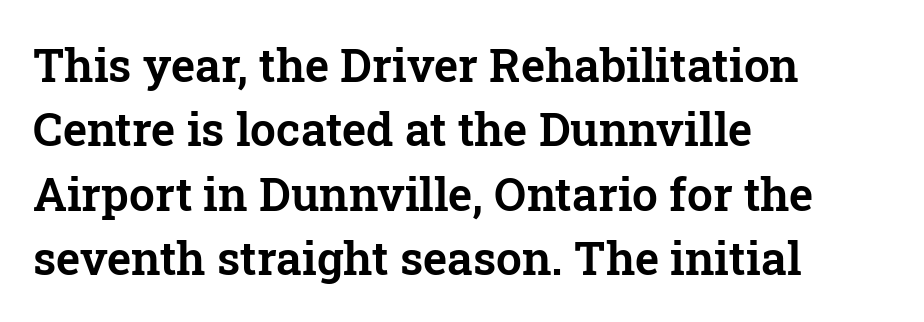
Caption: multi-line text, flush left, ragged right. Default kerning and tracking; the words read as compact shapes. The face used here is seriffed, in the tradition of book romans. Clear beneath every line of the passage.
